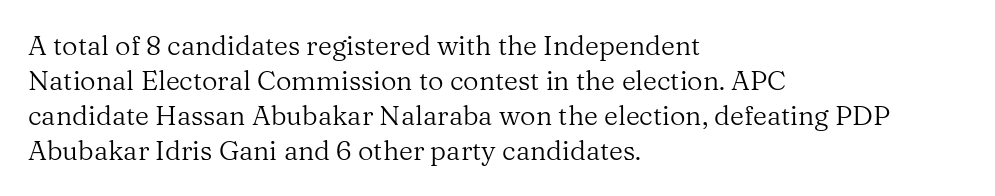
{"italic": "no", "bold": "no", "underline": "no", "align": "left", "line_spacing": "normal", "line_spacing_ratio": 1.3, "letter_spacing": "normal", "letter_spacing_em": 0.0, "glyph_px": 27}
